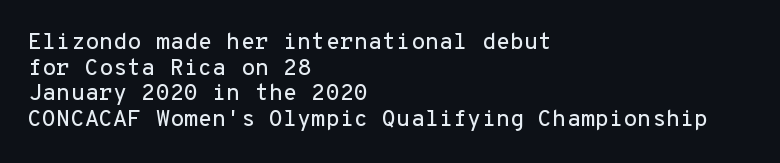
{"italic": "no", "underline": "no", "align": "left", "line_spacing": "tight", "line_spacing_ratio": 1.11, "letter_spacing": "normal", "letter_spacing_em": 0.0, "glyph_px": 23}
